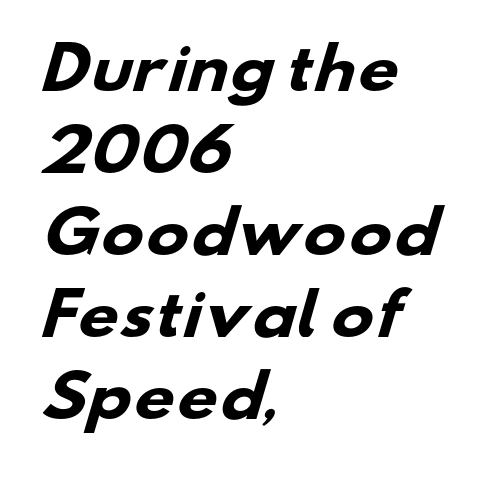
{"serif": "no", "bold": "yes", "weight": "heavy", "width": "wide", "stroke_contrast": "low", "x_height": "small", "monospaced": "no", "underline": "no", "align": "left", "line_spacing": "normal", "line_spacing_ratio": 1.44, "letter_spacing": "normal", "letter_spacing_em": 0.0, "glyph_px": 57}
